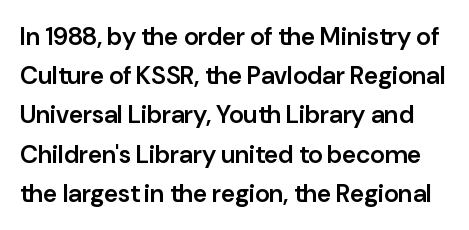
Caption: semibold face, moderately heavy strokes. Compared with typical paragraphs, the rows here are spaced about the same. What stands out about the letter spacing? Nothing — it is the standard amount. The axis of the letterforms is exactly vertical. The string is rendered with underlining switched off.
